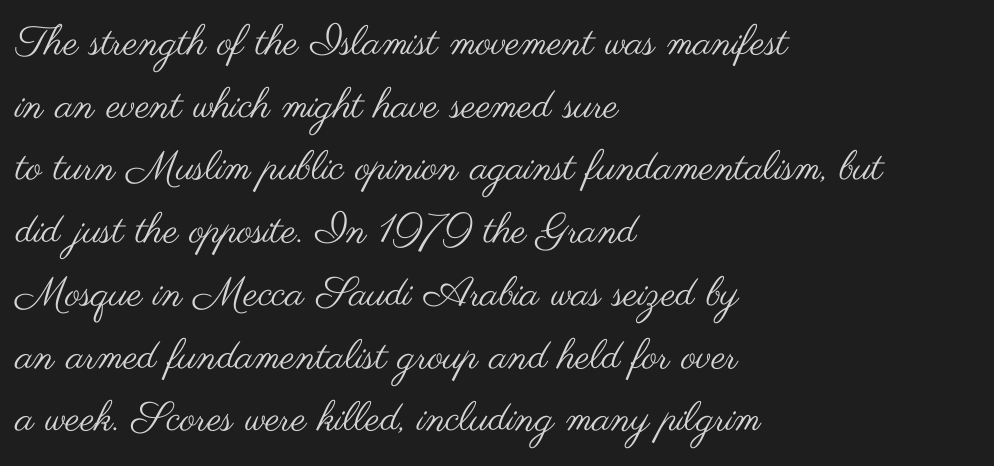
Caption: standard tracking, unaltered. Any mark beneath the type? The region is blank. This sample uses a sans-serif face.
